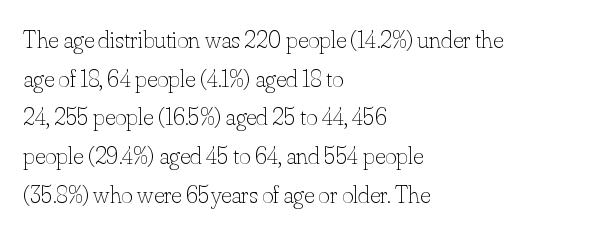
{"italic": "no", "bold": "no", "underline": "no", "align": "left", "line_spacing": "normal", "line_spacing_ratio": 1.55, "letter_spacing": "normal", "letter_spacing_em": 0.0, "glyph_px": 25}
